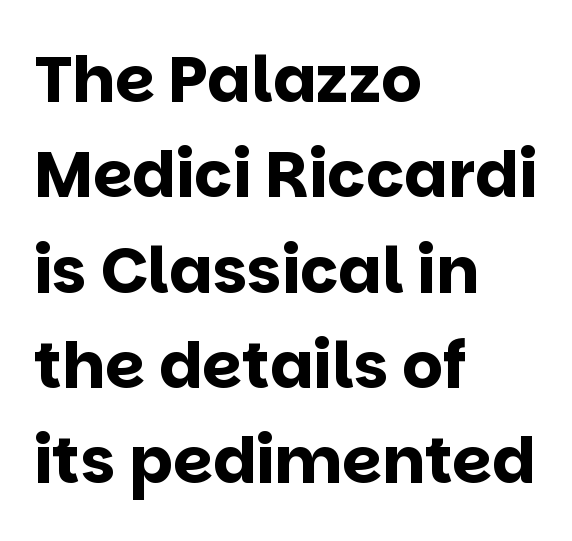
This sample has the flowing, uneven cadence of proportional lettering. Look at the stroke-to-counter ratio: heavy, a bold. Notice how the stems are strictly vertical — no italics here. Just letters on the line, the space beneath them empty. Which margin do the lines hug? The left one — the right edge is uneven.
